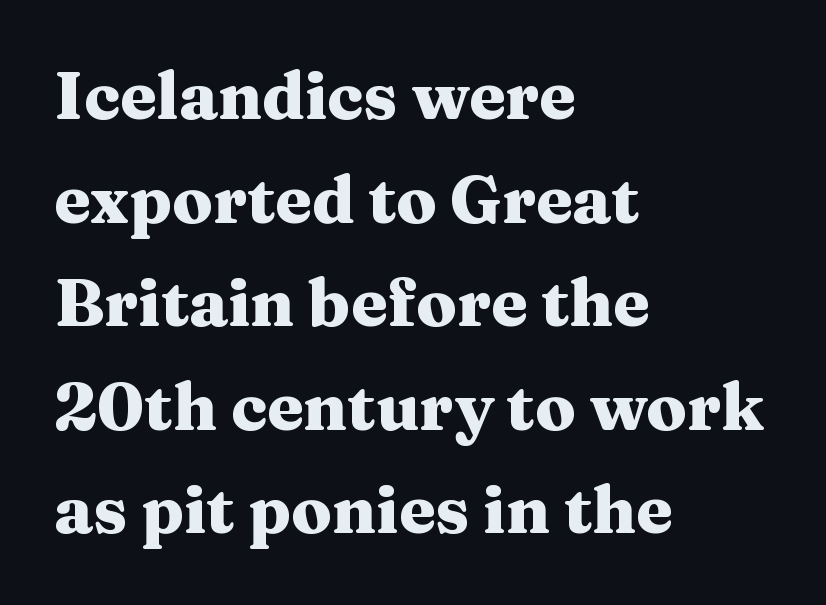
A bare baseline throughout the passage. In terms of letterspacing, this is plain default setting. Looks like regular typesetting: each glyph gets only the width it needs. The rendering uses a moderate line-height, typical for paragraphs. Characters remain perfectly vertical along every line. Notice how the passage keeps a crisp vertical edge on the left only.
